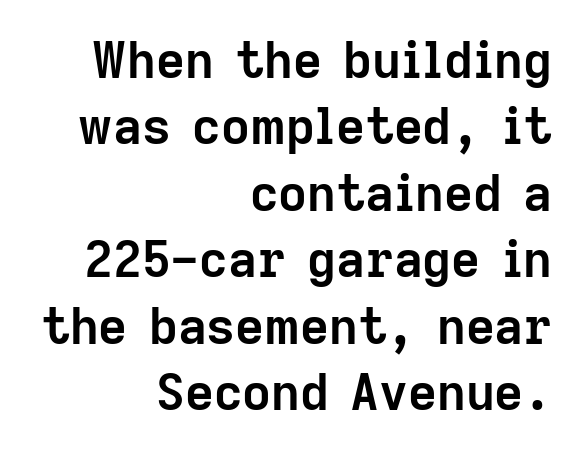
{"serif": "no", "italic": "no", "bold": "yes", "weight": "semibold", "width": "normal", "stroke_contrast": "low", "x_height": "medium", "monospaced": "no", "underline": "no", "align": "right", "line_spacing": "normal", "line_spacing_ratio": 1.33, "letter_spacing": "normal", "letter_spacing_em": 0.0, "glyph_px": 50}
